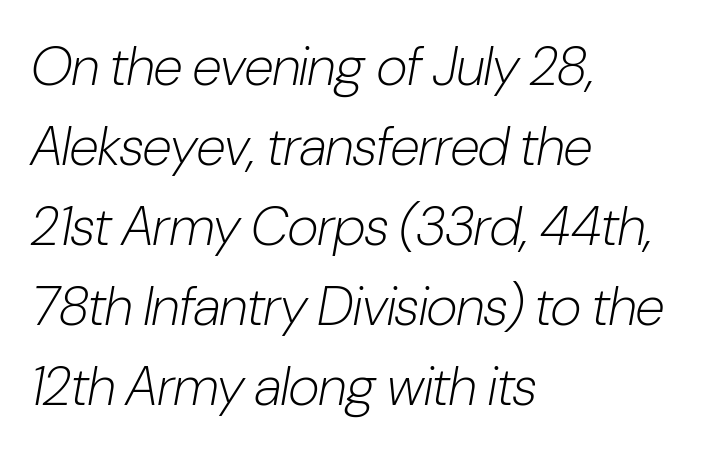
The image shows 54 px light, condensed type, italic (leaning right); set left-aligned, normal line spacing (1.48x), normal letter spacing, not underlined; low stroke contrast and a medium x-height.
